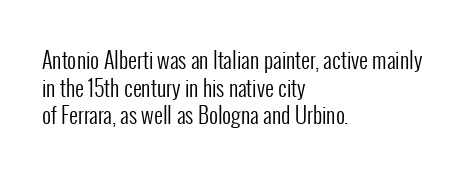
The image shows 22 px text type, upright; set left-aligned, normal line spacing (1.26x), normal letter spacing, not underlined.
